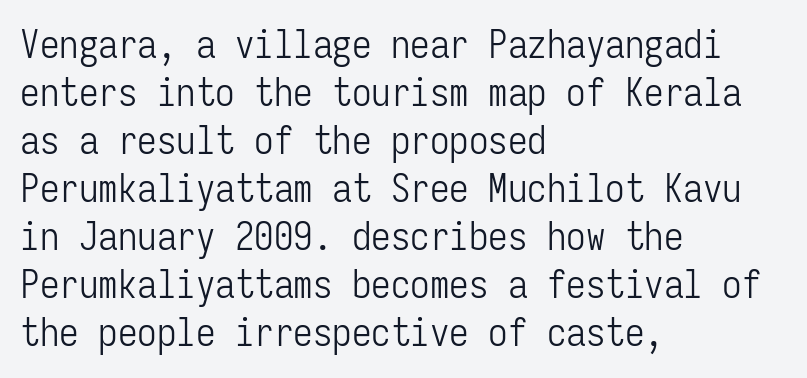
Q: Is the text bold? A: No.
Q: Is the text italic (slanted)? A: No, it is upright.
Q: Is the typeface a serif or a sans-serif typeface? A: Sans-serif.
Q: Is the text underlined? A: No.
Q: How is the paragraph aligned? A: Left-aligned.
Q: Is the spacing between letters normal or unusually wide? A: Normal.
Q: Width (condensed, normal, or wide)? A: Condensed.
Q: Stroke contrast? A: Low.
Q: x-height? A: Medium.
Q: Monospaced? A: Yes.
